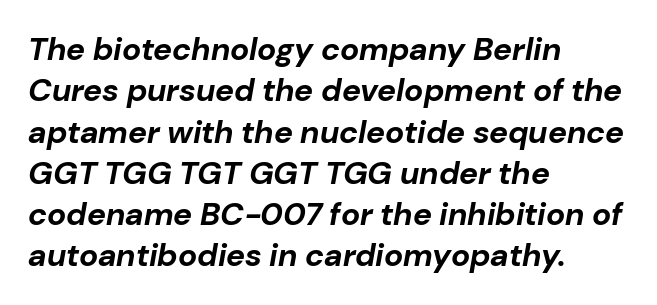
{"italic": "yes", "lean": "right", "slant_degrees": 10, "bold": "yes", "weight": "bold", "width": "normal", "stroke_contrast": "low", "x_height": "medium", "monospaced": "no", "underline": "no", "align": "left", "line_spacing": "normal", "line_spacing_ratio": 1.29, "letter_spacing": "normal", "letter_spacing_em": 0.0, "glyph_px": 32}
